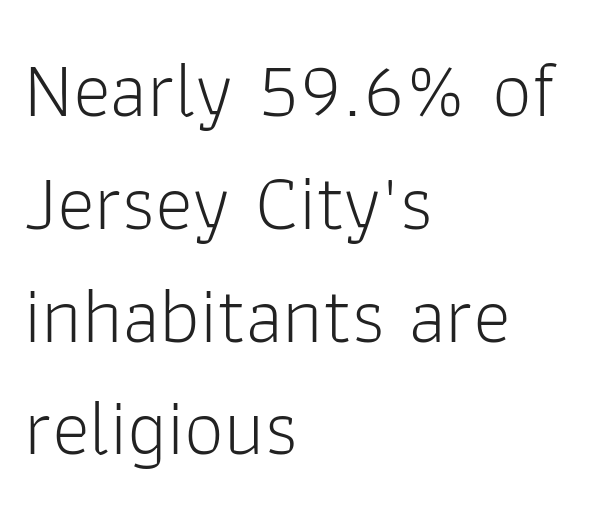
{"serif": "no", "italic": "no", "bold": "no", "weight": "light", "width": "normal", "stroke_contrast": "low", "x_height": "medium", "monospaced": "no", "underline": "no", "align": "left", "line_spacing": "normal", "line_spacing_ratio": 1.41, "letter_spacing": "normal", "letter_spacing_em": 0.0, "glyph_px": 80}
